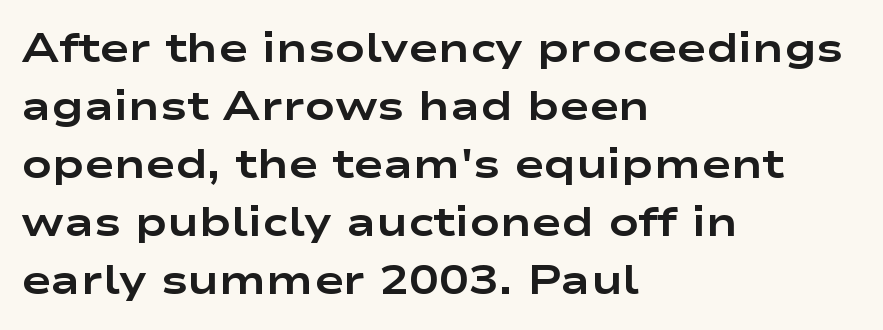
Q: Is the text bold? A: Yes.
Q: Is the text italic (slanted)? A: No, it is upright.
Q: Is the typeface a serif or a sans-serif typeface? A: Sans-serif.
Q: Is the text underlined? A: No.
Q: How is the paragraph aligned? A: Left-aligned.
Q: Is the spacing between letters normal or unusually wide? A: Normal.
Q: Is the spacing between lines tight, normal or loose? A: Normal.
Q: Width (condensed, normal, or wide)? A: Wide.
Q: Stroke contrast? A: Low.
Q: x-height? A: Medium.
Q: Monospaced? A: No.
